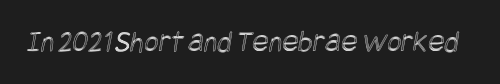
Q: Is the text underlined? A: No.
Q: Is the spacing between letters normal or unusually wide? A: Normal.
Q: Width (condensed, normal, or wide)? A: Condensed.
Q: x-height? A: Large.
